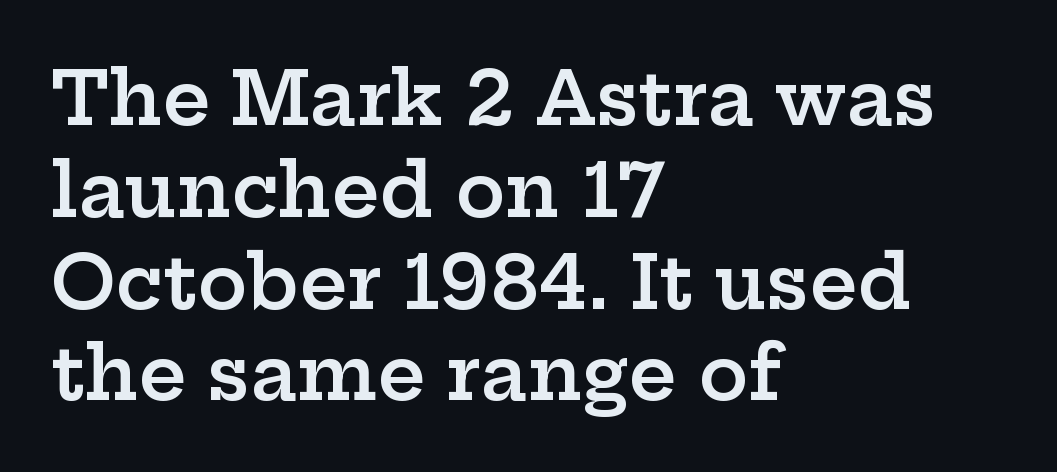
You can tell from the footed stems that serif type was used. Character widths vary here, with narrow letters taking less room than wide ones. Notice how the passage keeps a crisp vertical edge on the left only. Descenders hang freely into open space. The glyphs have the mass of a demibold cut, below bold. How are the letters spaced? Ordinarily, with no added tracking.
